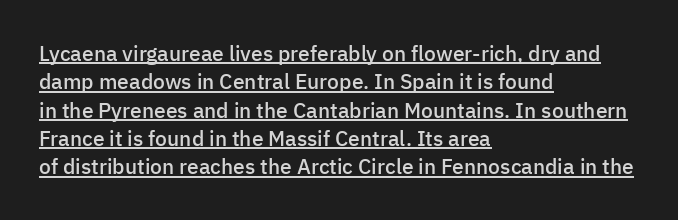
The image shows 21 px text type, upright; set left-aligned, normal line spacing (1.35x), normal letter spacing, underlined.
